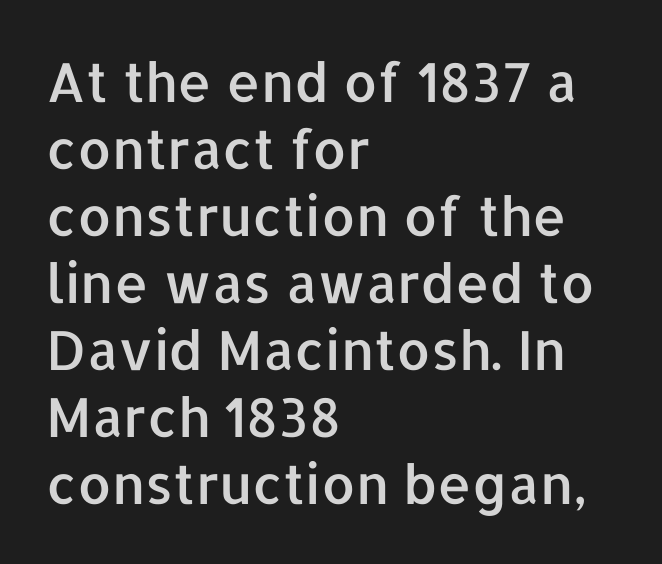
Q: Is the text italic (slanted)? A: No, it is upright.
Q: Is the typeface a serif or a sans-serif typeface? A: Sans-serif.
Q: Is the text underlined? A: No.
Q: How is the paragraph aligned? A: Left-aligned.
Q: Is the spacing between letters normal or unusually wide? A: Normal.
Q: Width (condensed, normal, or wide)? A: Normal.
Q: Stroke contrast? A: Low.
Q: x-height? A: Medium.
Q: Monospaced? A: No.
